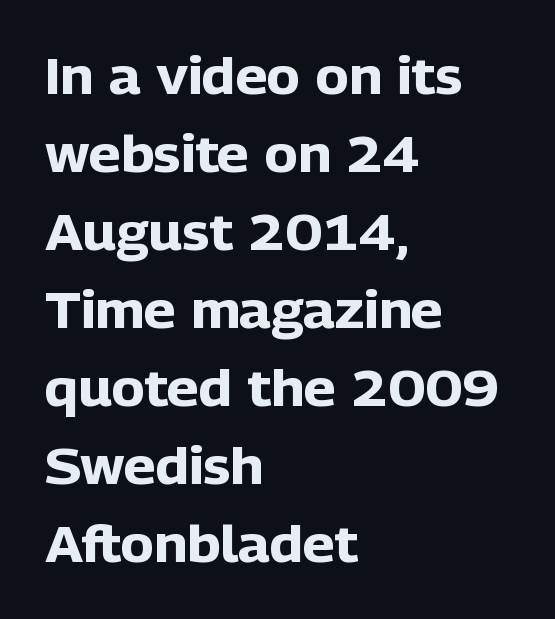
Q: Is the text bold? A: Yes.
Q: Is the text italic (slanted)? A: No, it is upright.
Q: Is the typeface a serif or a sans-serif typeface? A: Sans-serif.
Q: Is the text underlined? A: No.
Q: How is the paragraph aligned? A: Left-aligned.
Q: Is the spacing between letters normal or unusually wide? A: Normal.
Q: Is the spacing between lines tight, normal or loose? A: Normal.
Q: Width (condensed, normal, or wide)? A: Normal.
Q: Stroke contrast? A: Low.
Q: x-height? A: Medium.
Q: Monospaced? A: No.
